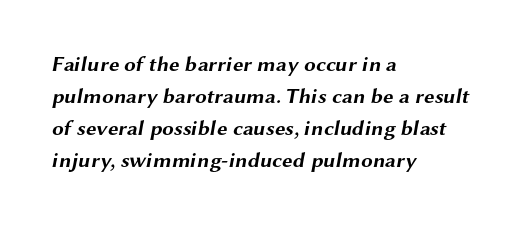
The string is rendered with underlining switched off. What stands out about the letter spacing? Nothing — it is the standard amount. I'd describe the lettering as bold — thick and assertive. What's the leading like? Ordinary, nothing unusual. This rendering uses left alignment, leaving the right contour irregular.
